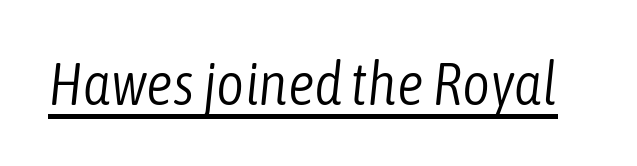
Is the letter spacing exaggerated? No — it looks like the ordinary default. Weight: regular or lighter. Each letter keeps its own natural width here, so spacing adapts to shape. The lettering is marked with a stroke running underneath it. It's the slanting kind of type.
